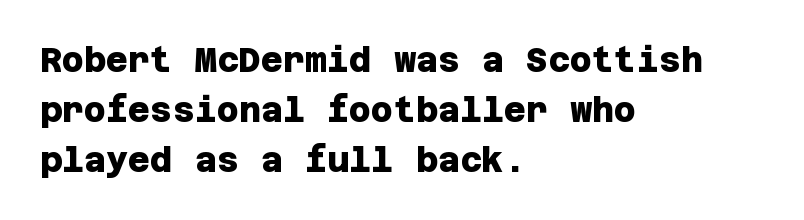
The lines are quadded left. What weight is shown? A full bold with thick strokes. A bare baseline throughout the passage. Vertically, the passage feels balanced, rows spaced as you'd expect. Standard letterfit; no display-style spreading of the glyphs.
